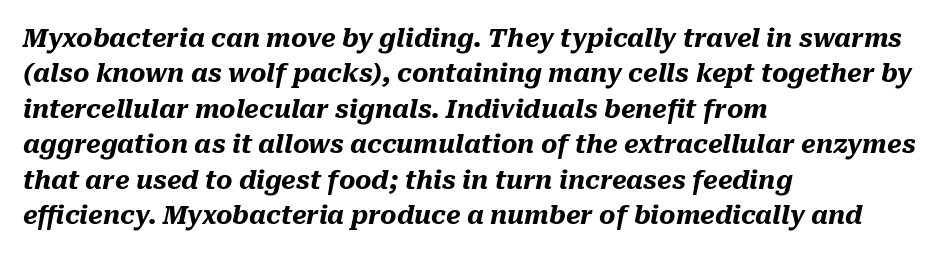
The passage shown leans; its letterforms are oblique. Where is the straight margin? On the left. Regular leading. Descenders are the only things crossing below the line.
